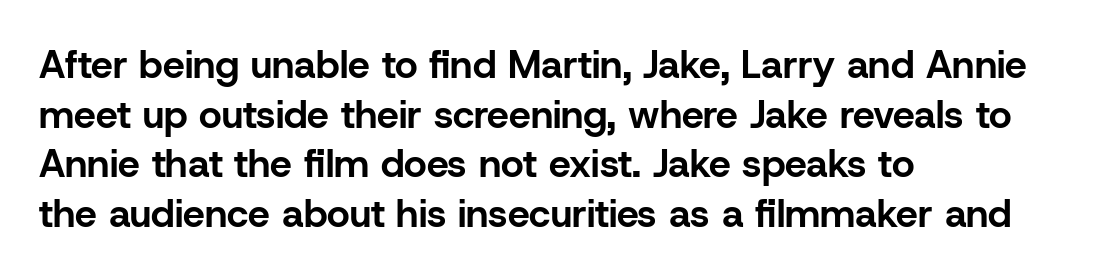
In terms of letterspacing, this is plain default setting. The glyphs are unaccompanied by any horizontal stroke below them. The font's upright variant was chosen for this text. The font family rendered here belongs to the sans-serif group. The setting favours the left margin, as ordinary paragraphs usually do.
